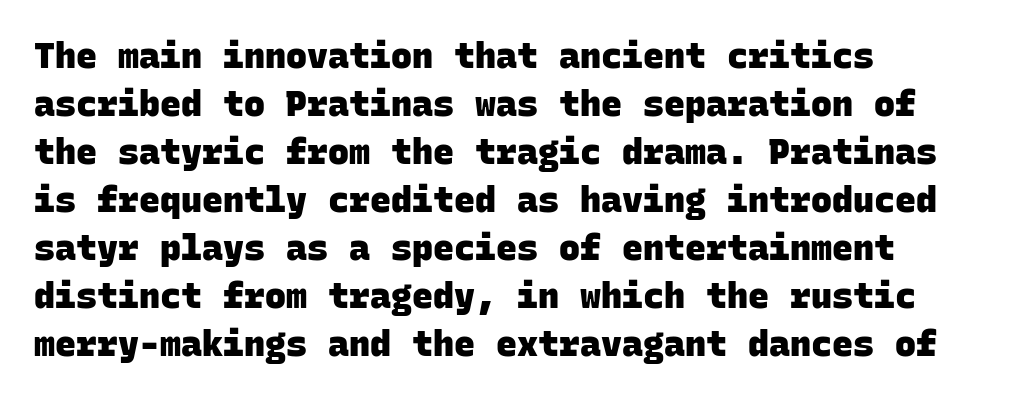
{"serif": "no", "bold": "yes", "weight": "heavy", "width": "normal", "stroke_contrast": "low", "x_height": "large", "monospaced": "yes", "underline": "no", "align": "left", "line_spacing": "normal", "line_spacing_ratio": 1.37, "letter_spacing": "normal", "letter_spacing_em": 0.0, "glyph_px": 35}
